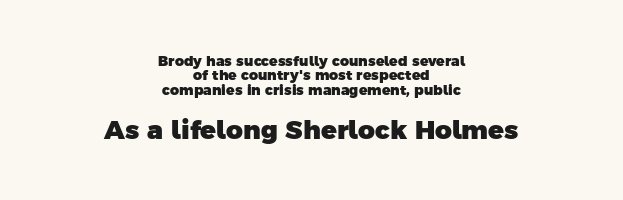
Q: Is the text bold? A: Yes.
Q: Is the text underlined? A: No.
Q: How is the paragraph aligned? A: Centered.
Q: Is the spacing between letters normal or unusually wide? A: Normal.
Q: Is the spacing between lines tight, normal or loose? A: Tight.
Q: Which block of text is set in a larger size, the first (top) or the second (bottom)? A: The second (bottom) one.
